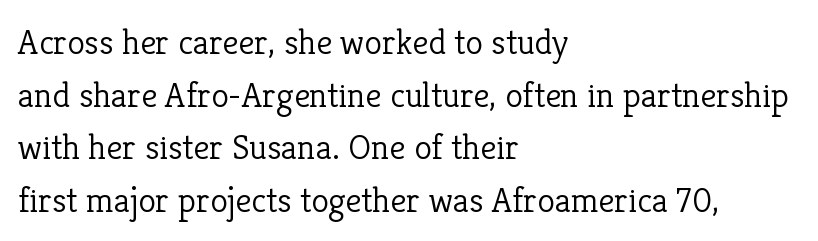
{"serif": "yes", "italic": "no", "bold": "no", "weight": "light", "width": "normal", "stroke_contrast": "low", "x_height": "medium", "monospaced": "no", "underline": "no", "align": "left", "line_spacing": "normal", "line_spacing_ratio": 1.46, "letter_spacing": "normal", "letter_spacing_em": 0.0, "glyph_px": 36}
